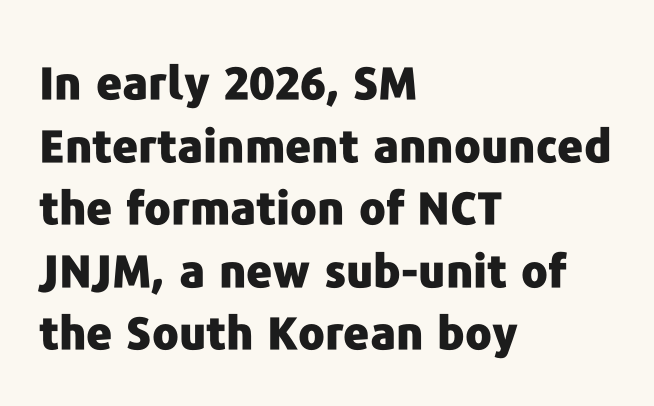
{"serif": "no", "italic": "no", "bold": "yes", "weight": "heavy", "width": "normal", "stroke_contrast": "low", "x_height": "medium", "monospaced": "no", "underline": "no", "align": "left", "line_spacing": "normal", "line_spacing_ratio": 1.39, "letter_spacing": "normal", "letter_spacing_em": 0.0, "glyph_px": 45}
